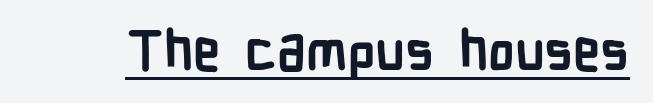
{"serif": "no", "italic": "no", "bold": "yes", "weight": "semibold", "width": "condensed", "stroke_contrast": "low", "x_height": "medium", "monospaced": "no", "underline": "yes", "letter_spacing": "normal", "letter_spacing_em": 0.0, "glyph_px": 55}
